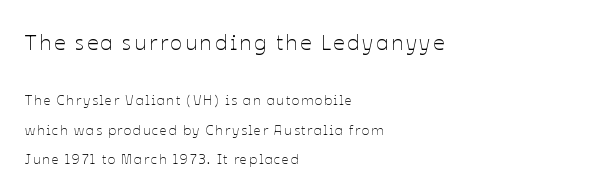
Q: Is the text bold? A: No.
Q: Is the text italic (slanted)? A: No, it is upright.
Q: Is the text underlined? A: No.
Q: How is the paragraph aligned? A: Left-aligned.
Q: Is the spacing between lines tight, normal or loose? A: Loose.
Q: Which block of text is set in a larger size, the first (top) or the second (bottom)? A: The first (top) one.
